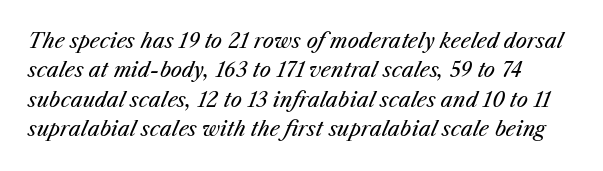
Observe the ordinary spacing: letters are neighbours, not strangers. The vertical gap from one line to the next is medium. The typography opts for an oblique posture over an upright one. The font is comparable to plain body text, perhaps lighter. Rule under the text: the space is simply empty.
